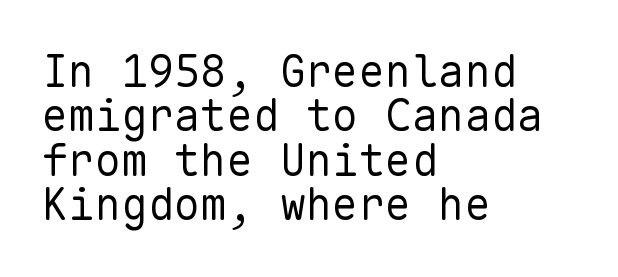
Q: Is the text bold? A: No.
Q: Is the text italic (slanted)? A: No, it is upright.
Q: Is the typeface a serif or a sans-serif typeface? A: Sans-serif.
Q: Is the text underlined? A: No.
Q: How is the paragraph aligned? A: Left-aligned.
Q: Is the spacing between letters normal or unusually wide? A: Normal.
Q: Is the spacing between lines tight, normal or loose? A: Tight.
Q: Width (condensed, normal, or wide)? A: Normal.
Q: Stroke contrast? A: Low.
Q: x-height? A: Medium.
Q: Monospaced? A: Yes.
